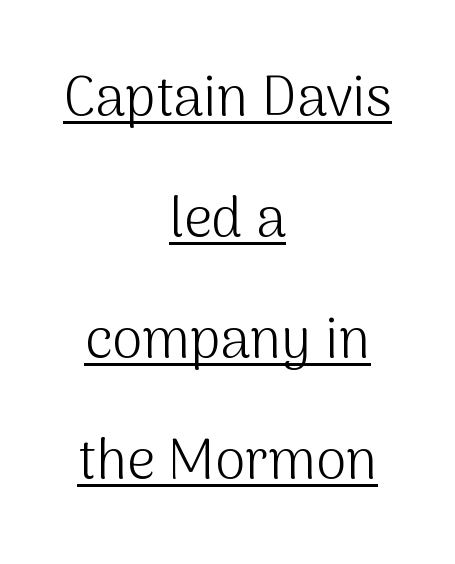
Q: Is the text bold? A: No.
Q: Is the text italic (slanted)? A: No, it is upright.
Q: Is the typeface a serif or a sans-serif typeface? A: Sans-serif.
Q: Is the text underlined? A: Yes.
Q: How is the paragraph aligned? A: Centered.
Q: Is the spacing between letters normal or unusually wide? A: Normal.
Q: Is the spacing between lines tight, normal or loose? A: Loose.
Q: Width (condensed, normal, or wide)? A: Normal.
Q: Stroke contrast? A: Medium.
Q: x-height? A: Medium.
Q: Monospaced? A: No.
